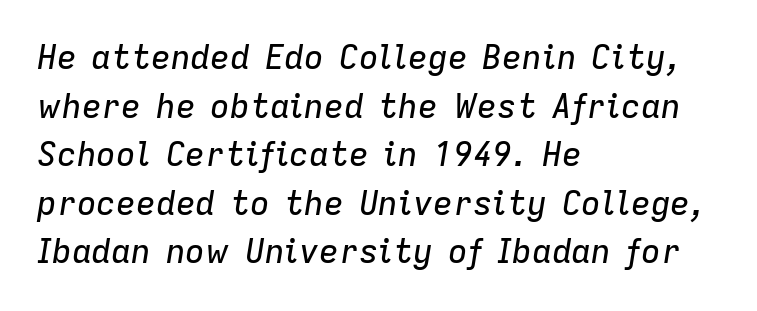
{"italic": "yes", "lean": "right", "slant_degrees": 9, "width": "normal", "stroke_contrast": "low", "x_height": "medium", "monospaced": "no", "underline": "no", "align": "left", "line_spacing": "normal", "line_spacing_ratio": 1.47, "letter_spacing": "normal", "letter_spacing_em": 0.0, "glyph_px": 33}
